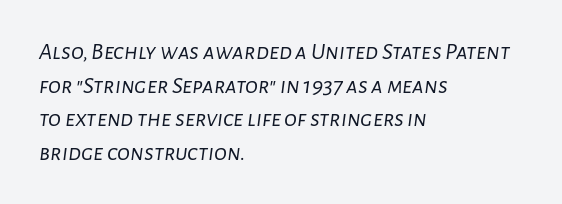
Q: Is the text bold? A: No.
Q: Is the text italic (slanted)? A: Yes, it leans right by about 7 degrees.
Q: Is the text underlined? A: No.
Q: How is the paragraph aligned? A: Left-aligned.
Q: Is the spacing between letters normal or unusually wide? A: Normal.
Q: Is the spacing between lines tight, normal or loose? A: Normal.
